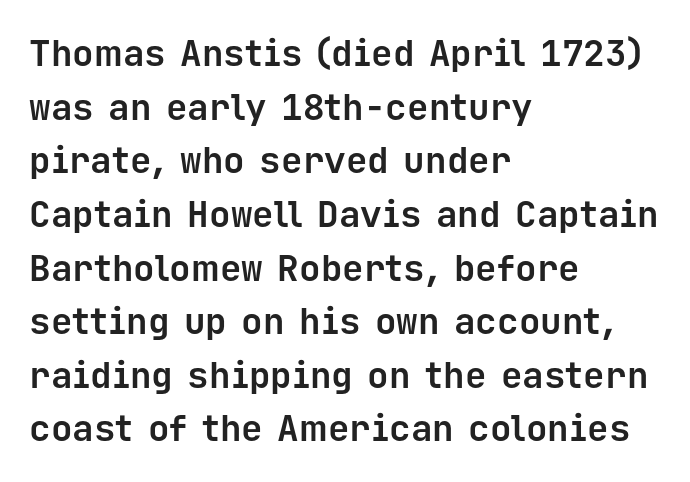
A typesetter would call this monospace, since all characters share one set width. Reading down the block, your eye returns to a fixed left position each line. Heft: maximum for text — a bold. Is the letter spacing exaggerated? No — it looks like the ordinary default. If you drew a line through each stem, it would be perfectly vertical. A sans-serif font was chosen for this passage.
